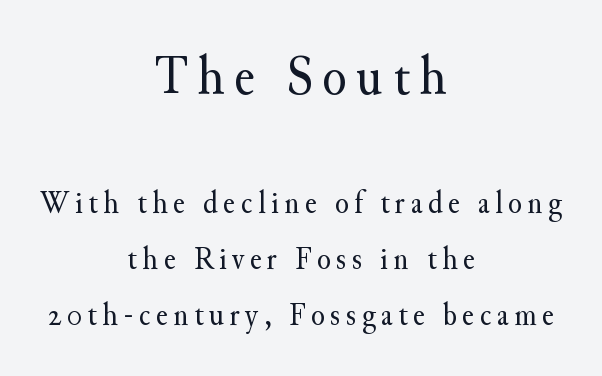
The image shows 56 px regular-weight serif type, upright; set centered, line spacing 1.75x, not underlined; the first (top) block is 1.75x larger; medium stroke contrast and a small x-height.
